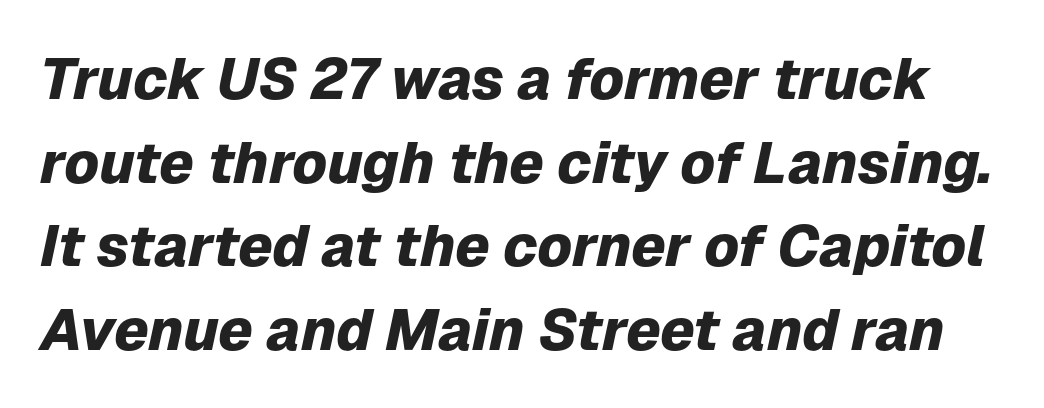
The image shows 58 px heavy type, italic (leaning right); set normal line spacing (1.44x), normal letter spacing, not underlined; low stroke contrast and a medium x-height.
